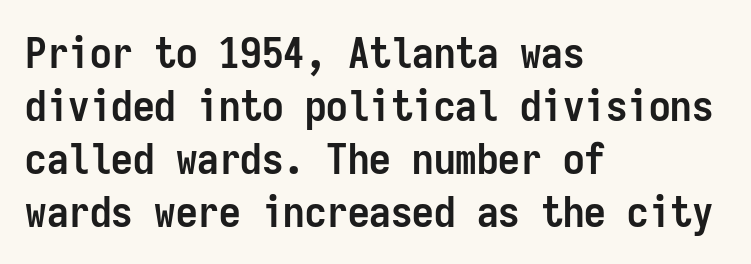
The face used here is monospaced, like something from a code editor. Do the letters lean? They stand straight. The gap between lines stays unmarked. Set as a true bold cut, around the 700 mark. Stroke terminals: plain, sans-serif.
